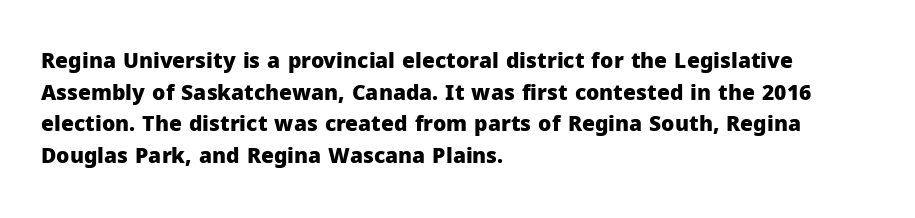
Q: Is the text bold? A: Yes.
Q: Is the text italic (slanted)? A: No, it is upright.
Q: Is the text underlined? A: No.
Q: How is the paragraph aligned? A: Left-aligned.
Q: Is the spacing between letters normal or unusually wide? A: Normal.
Q: Is the spacing between lines tight, normal or loose? A: Normal.
